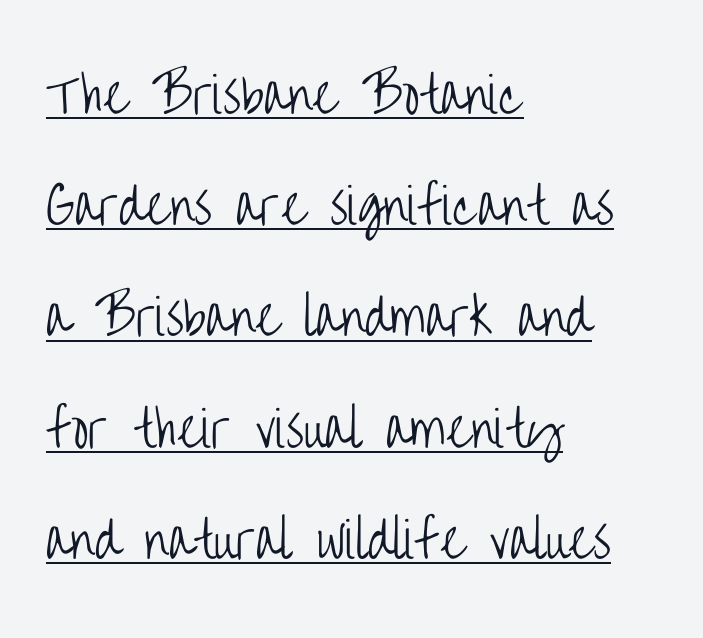
Q: Is the text bold? A: No.
Q: Is the text italic (slanted)? A: No, it is upright.
Q: Is the typeface a serif or a sans-serif typeface? A: Sans-serif.
Q: Is the text underlined? A: Yes.
Q: How is the paragraph aligned? A: Left-aligned.
Q: Is the spacing between letters normal or unusually wide? A: Normal.
Q: Is the spacing between lines tight, normal or loose? A: Loose.
Q: Width (condensed, normal, or wide)? A: Condensed.
Q: Stroke contrast? A: Low.
Q: x-height? A: Large.
Q: Monospaced? A: No.
